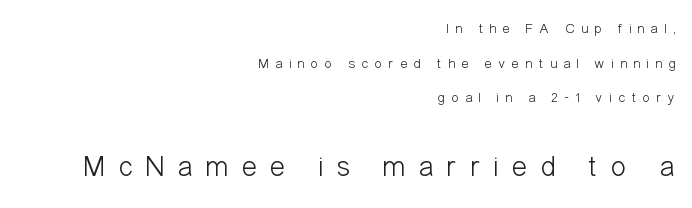
The image shows 29 px light, condensed sans-serif type, upright; set right-aligned, loose line spacing (2.48x), unusually wide letter spacing (+0.45 em), not underlined; the second (bottom) block is 2.07x larger; low stroke contrast and a medium x-height.
